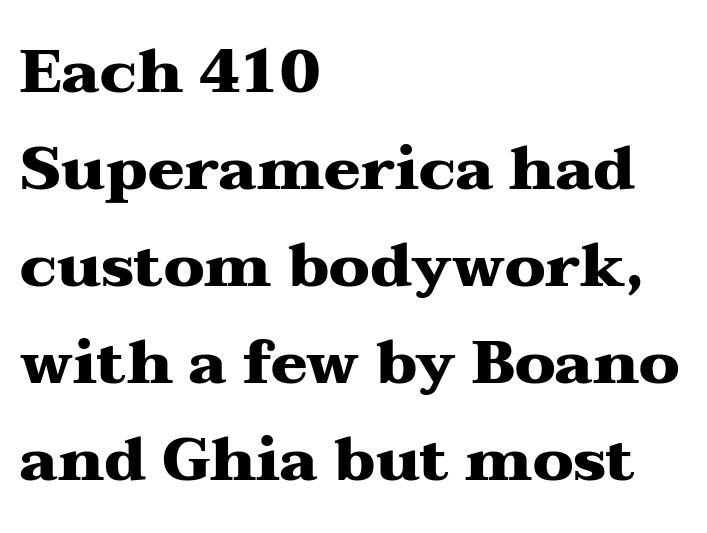
{"serif": "yes", "italic": "no", "bold": "yes", "weight": "heavy", "width": "wide", "stroke_contrast": "medium", "x_height": "medium", "monospaced": "no", "underline": "no", "align": "left", "line_spacing": "normal", "line_spacing_ratio": 1.59, "letter_spacing": "normal", "letter_spacing_em": 0.0, "glyph_px": 61}
